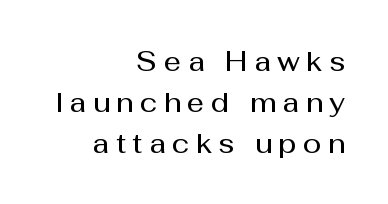
Q: Is the text bold? A: Semi-bold.
Q: Is the text italic (slanted)? A: No, it is upright.
Q: Is the text underlined? A: No.
Q: How is the paragraph aligned? A: Right-aligned.
Q: Is the spacing between letters normal or unusually wide? A: Unusually wide.
Q: Is the spacing between lines tight, normal or loose? A: Normal.
